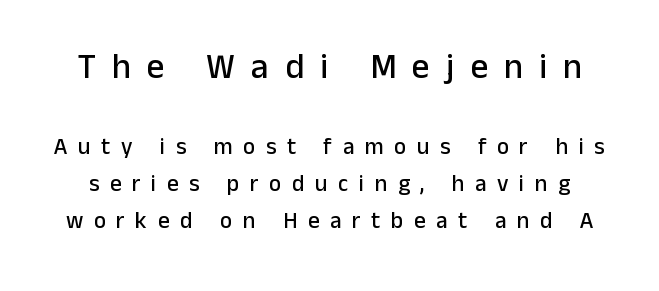
{"serif": "no", "italic": "no", "width": "normal", "stroke_contrast": "low", "x_height": "medium", "monospaced": "no", "underline": "no", "line_spacing": "normal", "line_spacing_ratio": 1.62, "letter_spacing": "wide", "letter_spacing_em": 0.46, "larger_block": "first", "size_ratio": 1.52, "glyph_px": 35}
